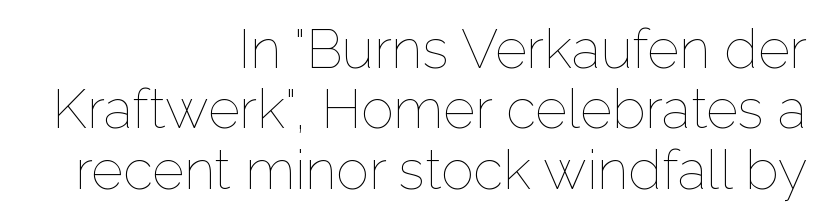
{"italic": "no", "bold": "no", "weight": "thin", "width": "normal", "stroke_contrast": "low", "x_height": "medium", "monospaced": "no", "underline": "no", "align": "right", "line_spacing": "tight", "line_spacing_ratio": 1.1, "letter_spacing": "normal", "letter_spacing_em": 0.0, "glyph_px": 55}
